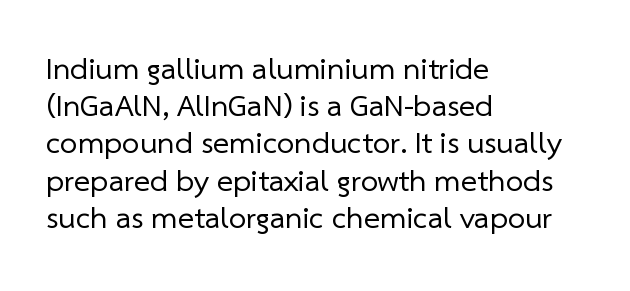
{"serif": "no", "bold": "no", "weight": "regular", "width": "normal", "stroke_contrast": "low", "x_height": "medium", "monospaced": "no", "underline": "no", "align": "left", "line_spacing_ratio": 1.2, "letter_spacing": "normal", "letter_spacing_em": 0.0, "glyph_px": 31}
